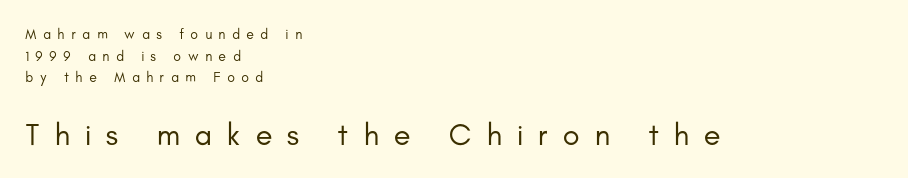
The image shows 31 px regular-weight sans-serif type, upright; set left-aligned, normal line spacing (1.55x), unusually wide letter spacing (+0.48 em), not underlined; the second (bottom) block is 2.21x larger; low stroke contrast and a small x-height.
